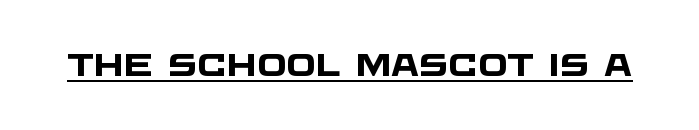
The image shows 31 px heavy, wide sans-serif type; set normal letter spacing, underlined; low stroke contrast and a large x-height.
